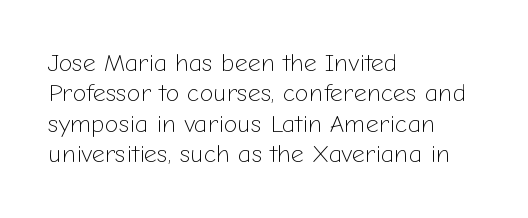
Nope, not italic — everything's standing straight. Only glyphs here, with clear space below each row. Leftover space on each line is placed entirely after the last word. The gaps between neighbouring characters are ordinary and unremarkable. A light-to-regular cut is what we see here.
